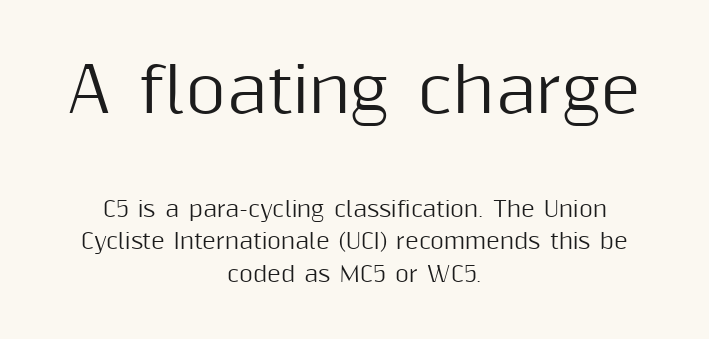
{"serif": "no", "italic": "no", "width": "normal", "stroke_contrast": "medium", "x_height": "medium", "monospaced": "no", "underline": "no", "align": "center", "line_spacing": "normal", "line_spacing_ratio": 1.54, "letter_spacing": "normal", "letter_spacing_em": 0.0, "larger_block": "first", "size_ratio": 2.95, "glyph_px": 62}
